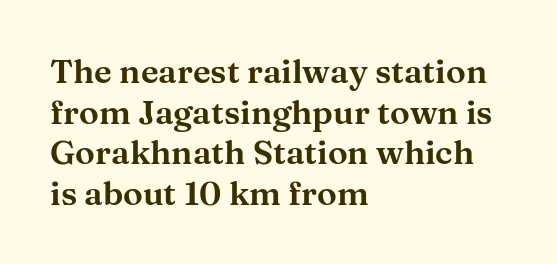
Underline: absent. The passage shown is typeset with a serif family. Spacing verdict: proportional, widths tailored to each character. The face used here is rendered with its standard letterfit. Casual observation: everything's shoved over to the left.
